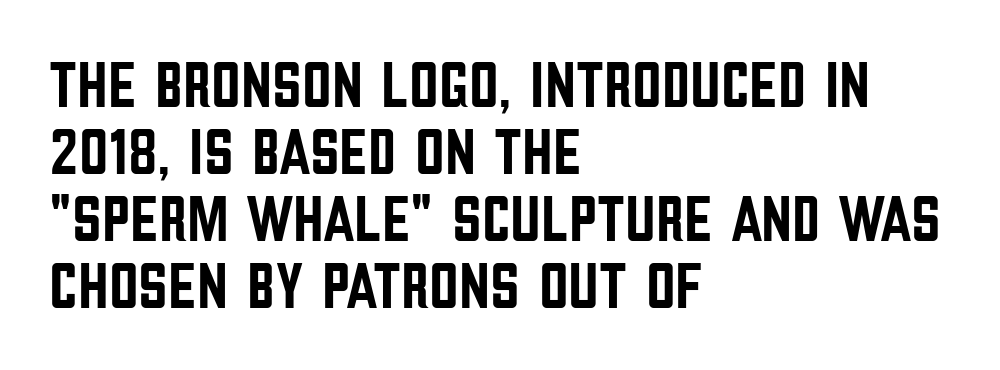
The image shows 65 px condensed sans-serif type, upright; set left-aligned, tight line spacing (1.03x), normal letter spacing, not underlined; low stroke contrast and a large x-height.
